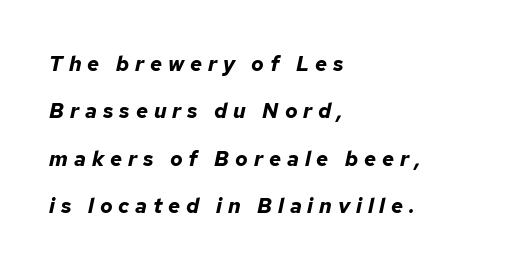
The image shows 21 px bold type, italic (leaning right); set left-aligned, loose line spacing (2.26x), unusually wide letter spacing (+0.28 em), not underlined.
